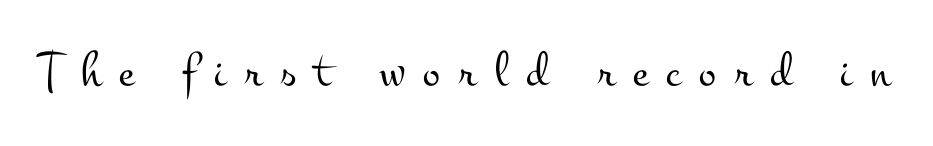
The image shows 51 px light, wide type; set unusually wide letter spacing (+0.36 em), not underlined; medium stroke contrast and a small x-height.
